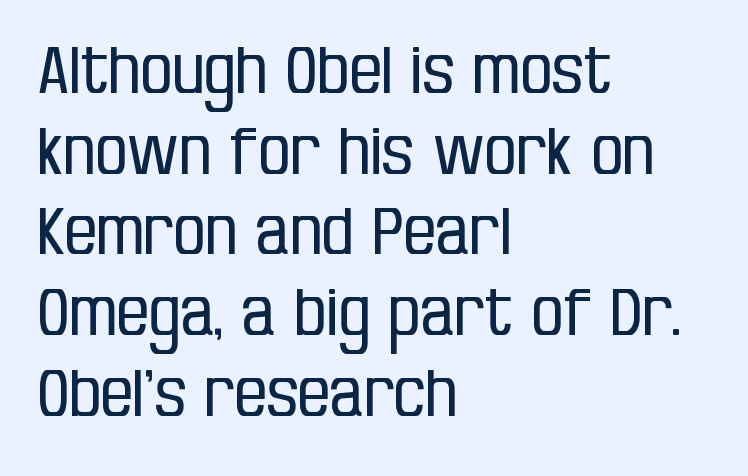
These lines stack with their left ends in a neat column. This reads as an unemphasized weight, regular at the heaviest. Check where the strokes stop: nothing finishes them off — pure sans. Whoever set this chose a conventional vertical rhythm. Descenders hang freely into open space.
